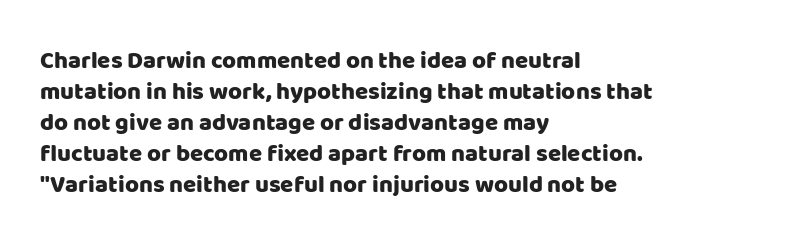
The rag falls on the right side of this text block. How would I describe the line gaps? Plain and ordinary. Ordinary non-slanted type is in use. The gaps between neighbouring characters are ordinary and unremarkable.
